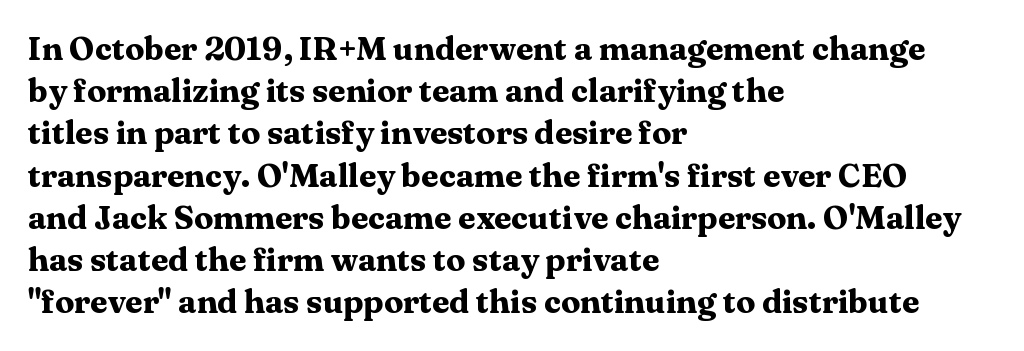
The image shows 32 px heavy, wide serif type, upright; set left-aligned, normal line spacing (1.32x), normal letter spacing, not underlined; medium stroke contrast and a medium x-height.
